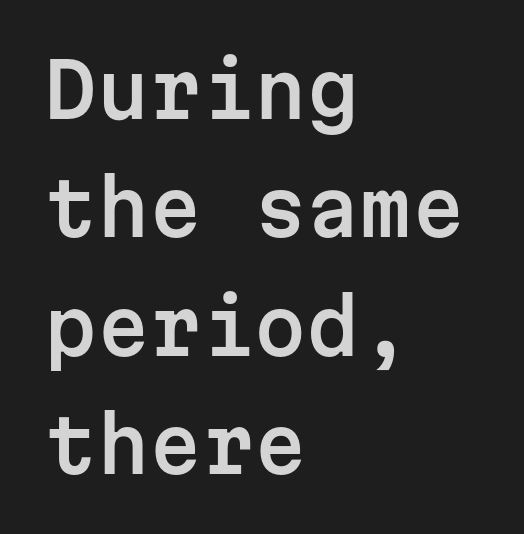
{"serif": "no", "italic": "no", "width": "normal", "stroke_contrast": "low", "x_height": "medium", "monospaced": "yes", "underline": "no", "align": "left", "line_spacing": "normal", "line_spacing_ratio": 1.58, "letter_spacing": "normal", "letter_spacing_em": 0.0, "glyph_px": 75}
